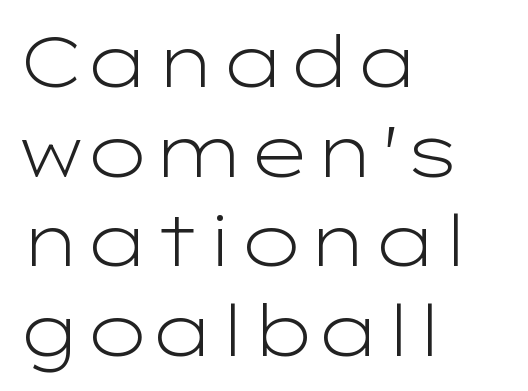
The typesetting does not lean heavy: it is not bold. Is the letter spacing exaggerated? No — it looks like the ordinary default. All the whitespace from short lines collects on the right. The rendering uses a moderate line-height, typical for paragraphs.
